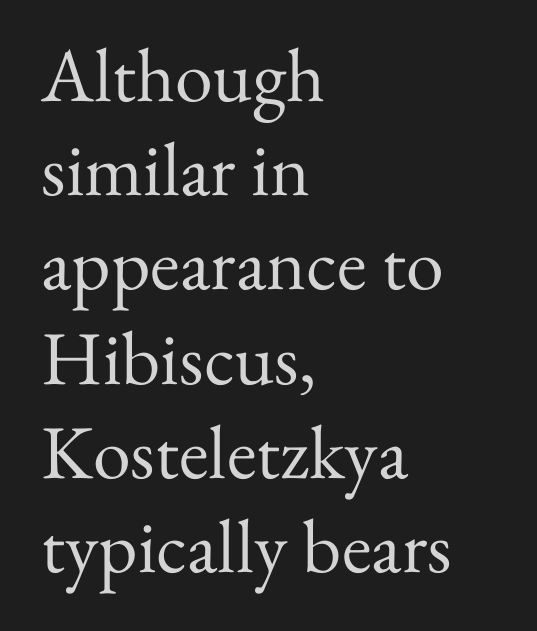
Spacing verdict: proportional, widths tailored to each character. Where is the straight margin? On the left. Honestly, the letter spacing is just normal — you wouldn't notice it. Has an underline been added? It has not.
